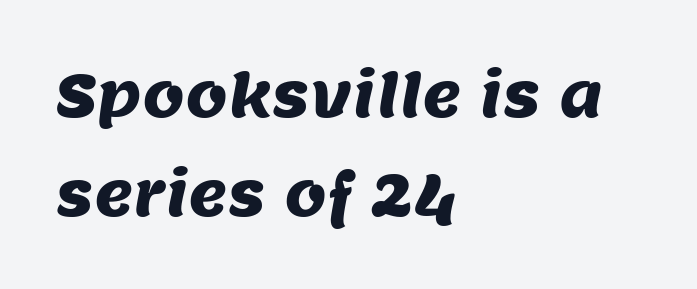
Tracking here is standard; glyphs follow each other at the usual distance. Beneath every word, the page is bare. Rows of type keep a routine distance in the vertical direction. Spacing verdict: proportional, widths tailored to each character. This rendering employs a face without finishing strokes, i.e., a sans-serif. The ragged edge is on the right, which tells us the setting is flush left.
